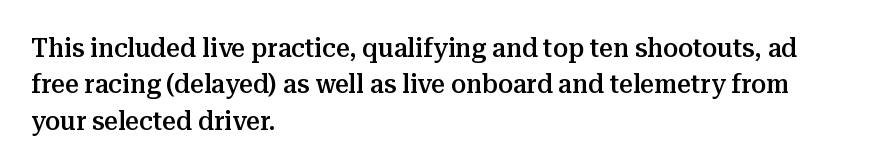
The image shows 27 px text type, upright; set left-aligned, normal line spacing (1.35x), normal letter spacing, not underlined.
